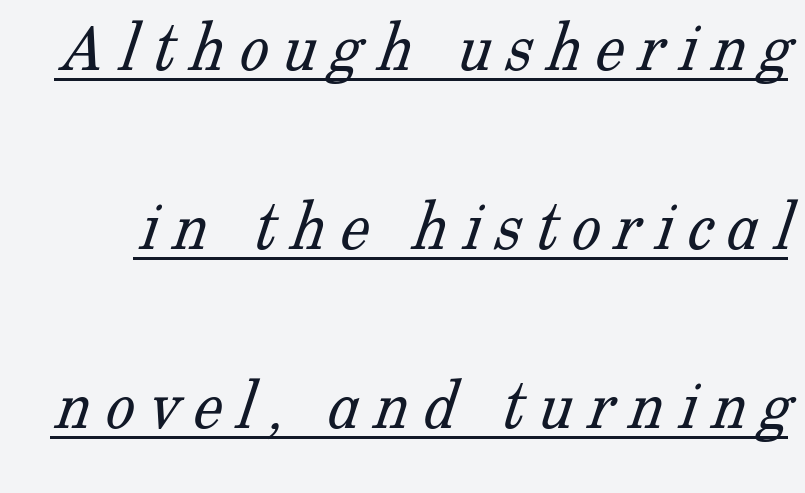
The image shows 73 px light serif type; set loose line spacing (2.45x), underlined; low stroke contrast and a medium x-height.
